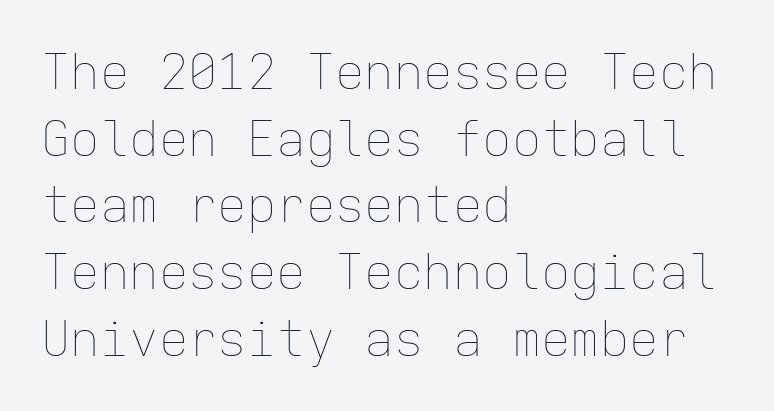
The image shows 49 px thin type, upright, monospaced; set left-aligned, normal line spacing (1.36x), normal letter spacing, not underlined; low stroke contrast and a medium x-height.
